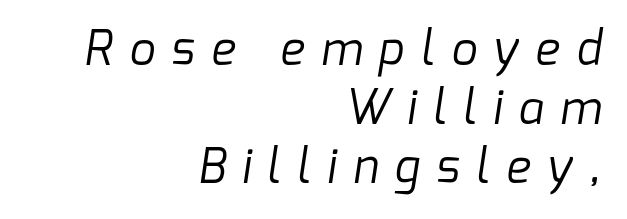
Heaviness? Minimal to ordinary, like unemphasized prose. Here the designer chose a conventional face with non-uniform glyph widths. Alignment: flush right. Unlike a traditional serif, this face leaves its strokes unadorned.
